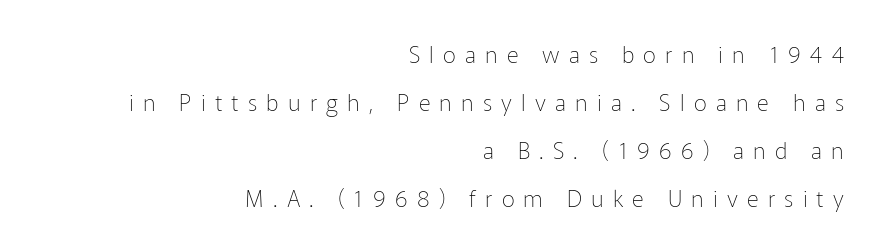
The image shows 23 px text type, upright; set right-aligned, loose line spacing (2.08x), unusually wide letter spacing (+0.4 em), not underlined.
